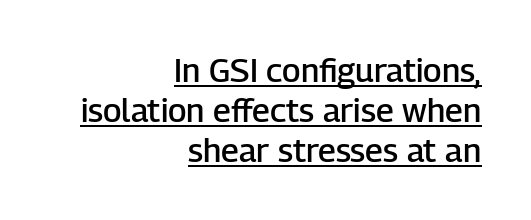
In terms of letterspacing, this is plain default setting. The rendering uses a semibold face; strokes are thickened but not to full bold. The rendering uses natural spacing where letterforms have individual widths. The axis of the letterforms is exactly vertical.
